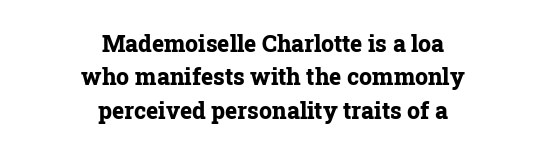
Q: Is the text bold? A: Yes.
Q: Is the text italic (slanted)? A: No, it is upright.
Q: Is the text underlined? A: No.
Q: How is the paragraph aligned? A: Centered.
Q: Is the spacing between letters normal or unusually wide? A: Normal.
Q: Is the spacing between lines tight, normal or loose? A: Normal.
